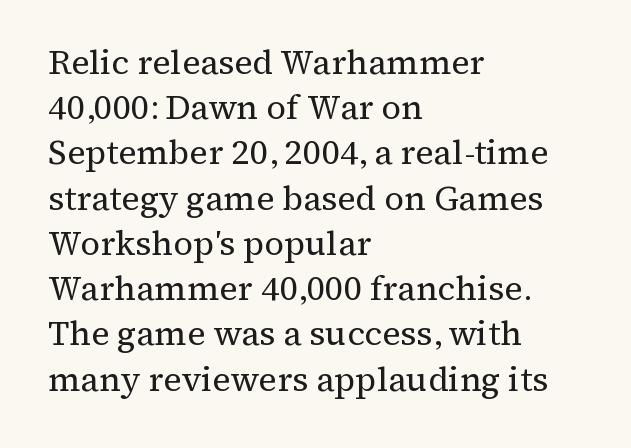
These lines keep a tight, regular rhythm from letter to letter. Leading matches the norm, producing a regular column. Beneath every word, the page is bare. Posture: vertical. Is the type heavy? It reads as light-to-regular instead.
